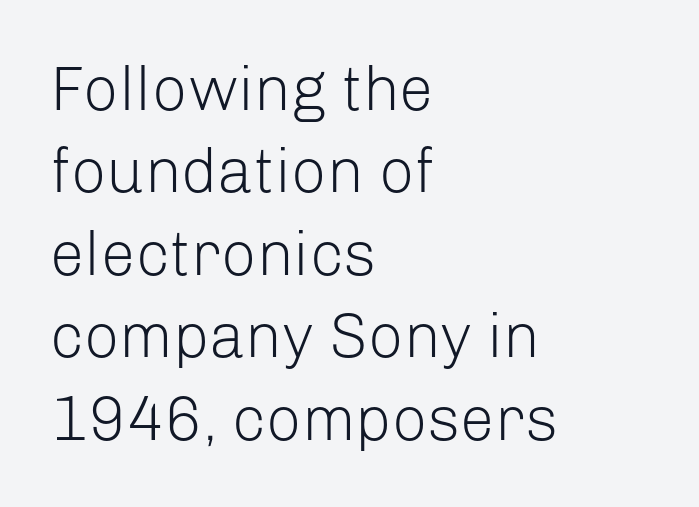
Q: Is the text bold? A: No.
Q: Is the text italic (slanted)? A: No, it is upright.
Q: Is the typeface a serif or a sans-serif typeface? A: Sans-serif.
Q: Is the text underlined? A: No.
Q: How is the paragraph aligned? A: Left-aligned.
Q: Is the spacing between letters normal or unusually wide? A: Normal.
Q: Is the spacing between lines tight, normal or loose? A: Normal.
Q: Width (condensed, normal, or wide)? A: Normal.
Q: Stroke contrast? A: Low.
Q: x-height? A: Medium.
Q: Monospaced? A: No.
